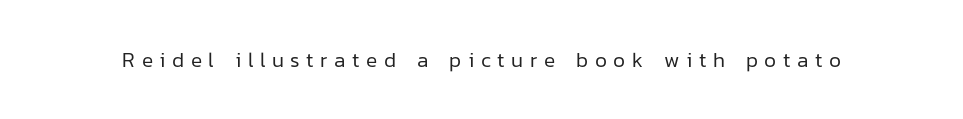
Q: Is the text bold? A: No.
Q: Is the text italic (slanted)? A: No, it is upright.
Q: Is the text underlined? A: No.
Q: Is the spacing between letters normal or unusually wide? A: Unusually wide.
